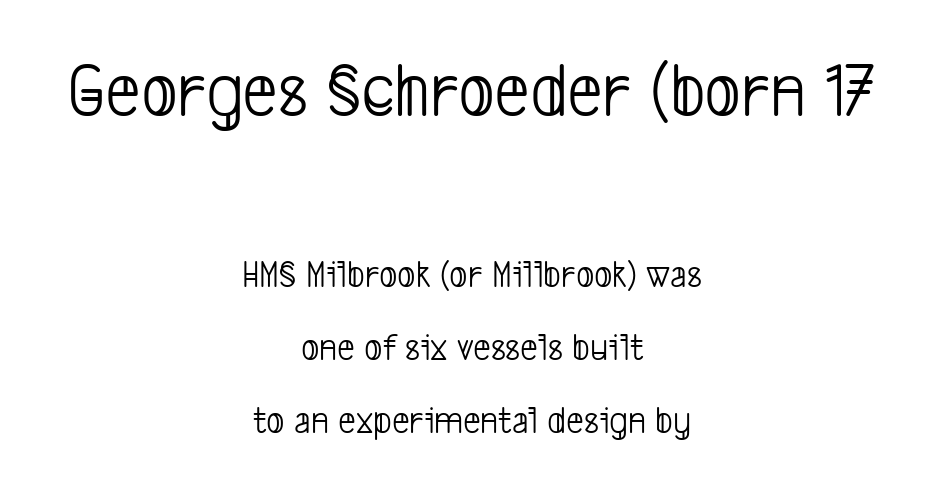
{"serif": "no", "bold": "no", "weight": "light", "width": "condensed", "stroke_contrast": "low", "x_height": "medium", "monospaced": "no", "underline": "no", "align": "center", "line_spacing_ratio": 1.86, "letter_spacing": "normal", "letter_spacing_em": 0.0, "larger_block": "first", "size_ratio": 2.0, "glyph_px": 78}
